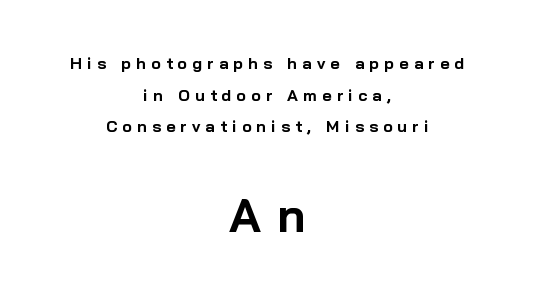
Q: Is the text bold? A: Yes.
Q: Is the text italic (slanted)? A: No, it is upright.
Q: Is the typeface a serif or a sans-serif typeface? A: Sans-serif.
Q: Is the text underlined? A: No.
Q: How is the paragraph aligned? A: Centered.
Q: Is the spacing between letters normal or unusually wide? A: Unusually wide.
Q: Is the spacing between lines tight, normal or loose? A: Loose.
Q: Which block of text is set in a larger size, the first (top) or the second (bottom)? A: The second (bottom) one.
Q: Width (condensed, normal, or wide)? A: Normal.
Q: Stroke contrast? A: Low.
Q: x-height? A: Medium.
Q: Monospaced? A: No.
